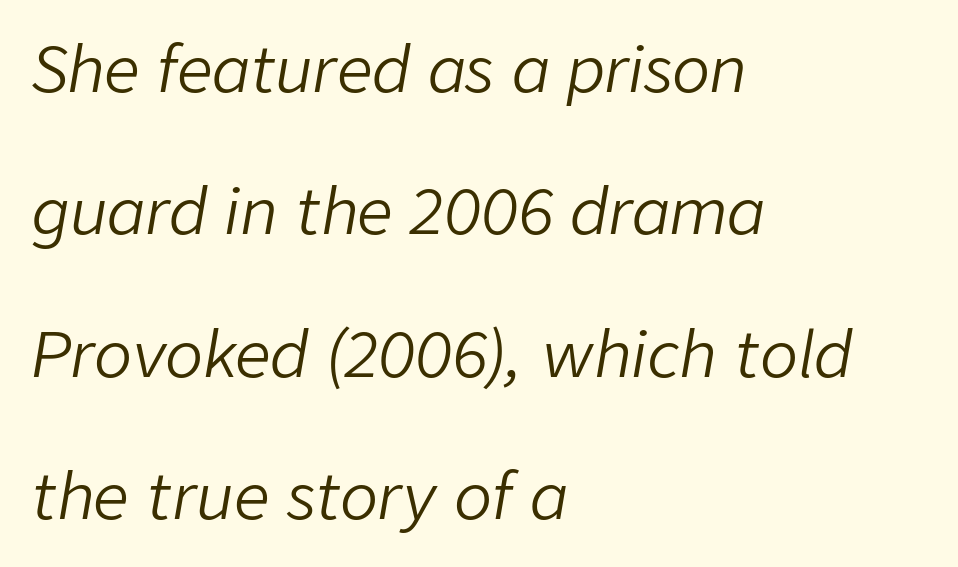
{"italic": "yes", "lean": "right", "slant_degrees": 9, "bold": "no", "weight": "light", "width": "normal", "stroke_contrast": "low", "x_height": "medium", "monospaced": "no", "underline": "no", "align": "left", "line_spacing": "loose", "line_spacing_ratio": 2.26, "letter_spacing": "normal", "letter_spacing_em": 0.0, "glyph_px": 63}
